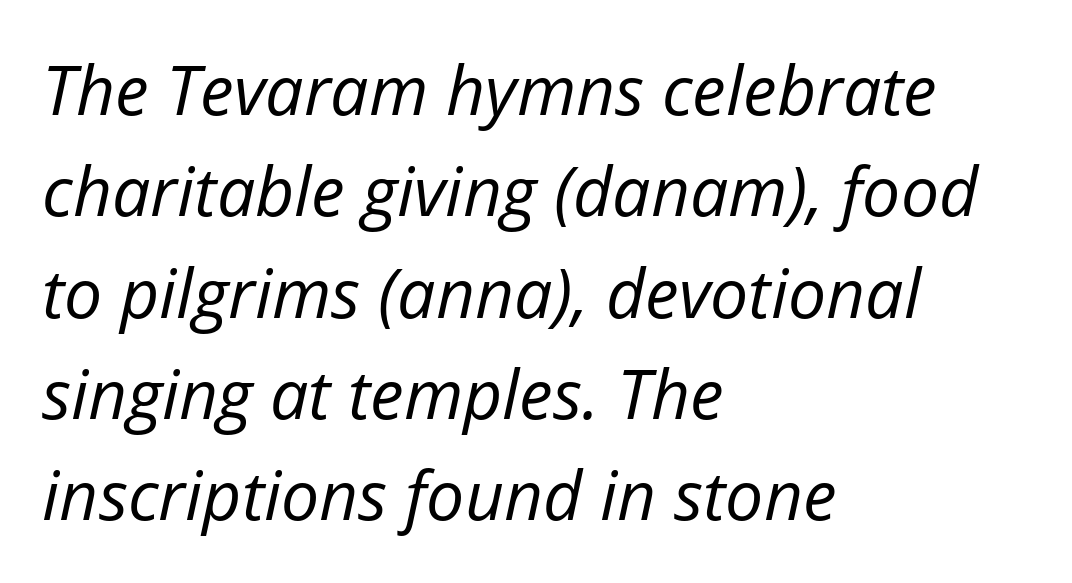
Q: Is the text bold? A: No.
Q: Is the text italic (slanted)? A: Yes, it leans right by about 12 degrees.
Q: Is the text underlined? A: No.
Q: How is the paragraph aligned? A: Left-aligned.
Q: Is the spacing between letters normal or unusually wide? A: Normal.
Q: Is the spacing between lines tight, normal or loose? A: Normal.
Q: Width (condensed, normal, or wide)? A: Normal.
Q: Stroke contrast? A: Low.
Q: x-height? A: Medium.
Q: Monospaced? A: No.
